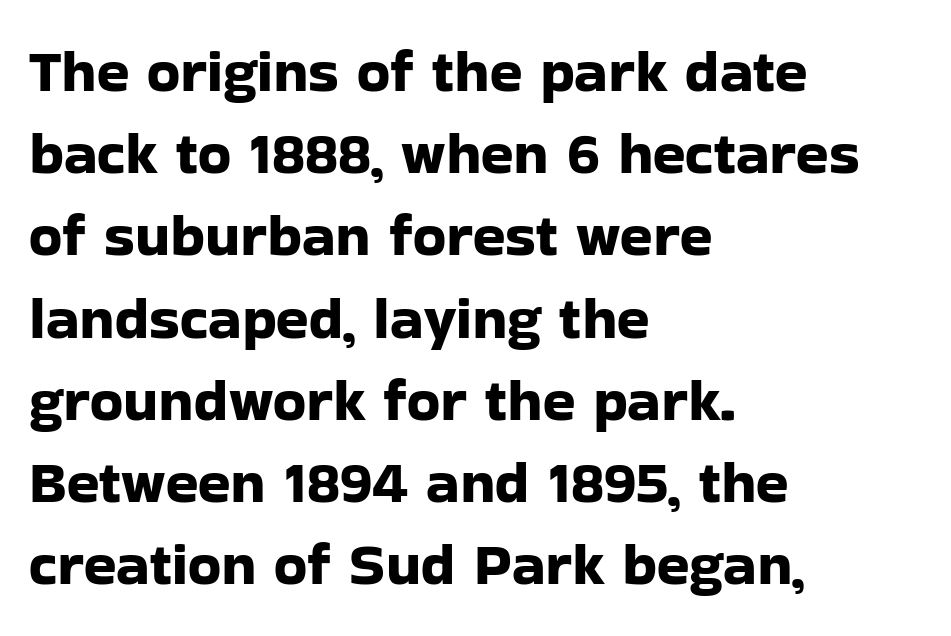
The image shows 60 px sans-serif type, upright; set left-aligned, normal line spacing (1.37x), normal letter spacing, not underlined; low stroke contrast and a medium x-height.
